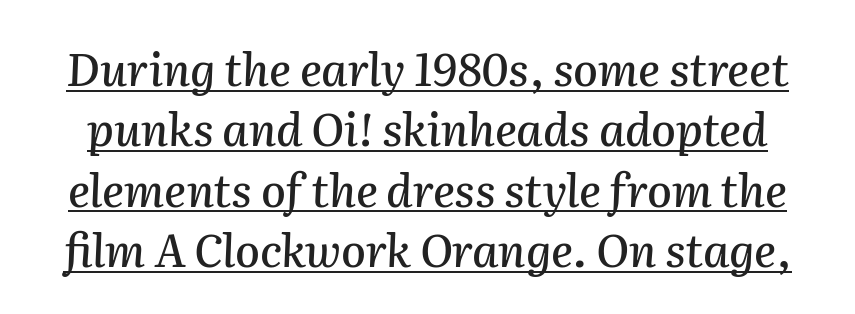
The image shows 45 px text type, italic (leaning right); set normal line spacing (1.34x), normal letter spacing, underlined; medium stroke contrast and a medium x-height.
